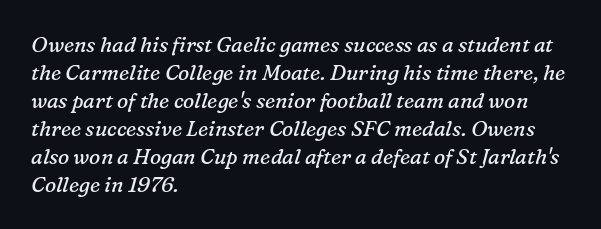
Vertical spacing — default. On a weight scale, this lands at 450 or below. Alignment: flush left. Looking at the ascenders, they clearly lean. Just letters on the line, the space beneath them empty.
